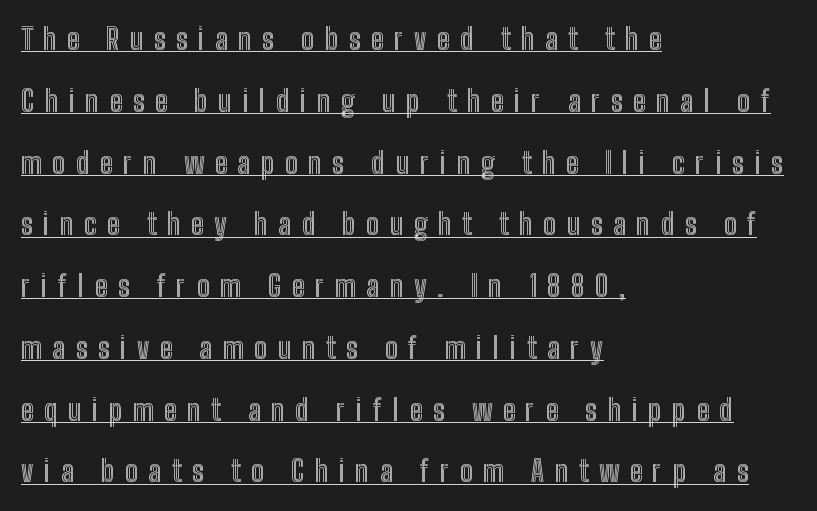
Q: Is the text italic (slanted)? A: No, it is upright.
Q: Is the text underlined? A: Yes.
Q: How is the paragraph aligned? A: Left-aligned.
Q: Is the spacing between letters normal or unusually wide? A: Unusually wide.
Q: Is the spacing between lines tight, normal or loose? A: Loose.
Q: Width (condensed, normal, or wide)? A: Condensed.
Q: x-height? A: Medium.
Q: Monospaced? A: No.
